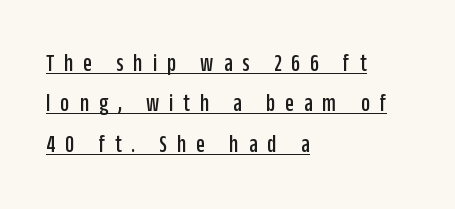
The image shows 25 px text type, upright; set left-aligned, normal line spacing (1.62x), unusually wide letter spacing (+0.4 em), underlined.
